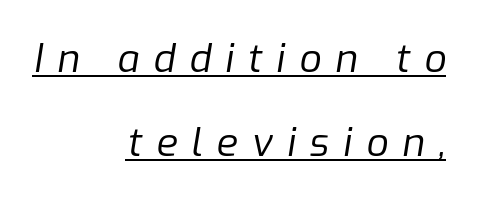
{"italic": "yes", "lean": "right", "slant_degrees": 9, "bold": "no", "weight": "regular", "width": "normal", "stroke_contrast": "low", "x_height": "medium", "monospaced": "no", "underline": "yes", "align": "right", "line_spacing": "loose", "line_spacing_ratio": 2.16, "letter_spacing": "wide", "letter_spacing_em": 0.36, "glyph_px": 39}
